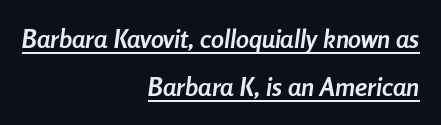
{"italic": "yes", "lean": "right", "slant_degrees": 8, "bold": "yes", "underline": "yes", "align": "right", "line_spacing_ratio": 1.83, "letter_spacing": "normal", "letter_spacing_em": 0.0, "glyph_px": 26}
